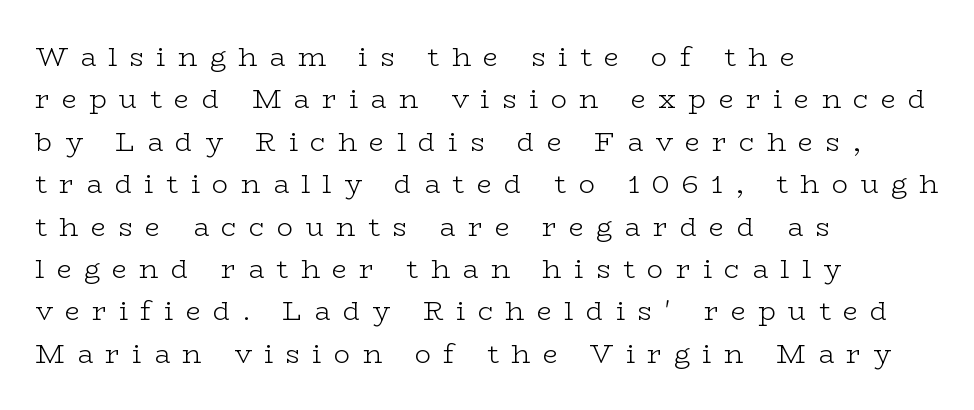
Quick note: interline space is typical. Left-aligned paragraph, ragged on the right. Nope, not italic — everything's standing straight. Check the space under the baseline: it is left empty. The gaps between neighbouring characters are conspicuously large.
